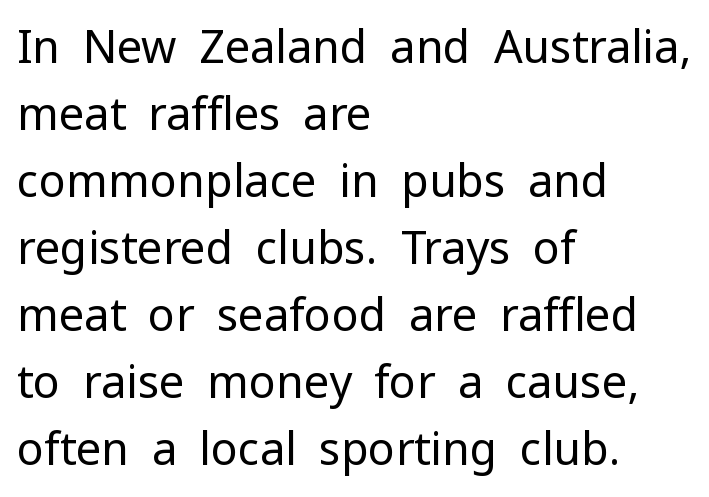
{"serif": "no", "italic": "no", "bold": "no", "weight": "regular", "width": "normal", "stroke_contrast": "low", "x_height": "medium", "monospaced": "no", "underline": "no", "align": "left", "line_spacing": "normal", "line_spacing_ratio": 1.49, "letter_spacing": "normal", "letter_spacing_em": 0.0, "glyph_px": 45}
